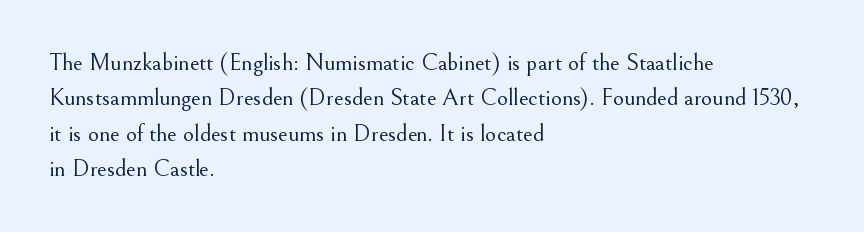
{"italic": "no", "bold": "no", "underline": "no", "align": "left", "line_spacing": "normal", "line_spacing_ratio": 1.47, "letter_spacing": "normal", "letter_spacing_em": 0.0, "glyph_px": 24}
